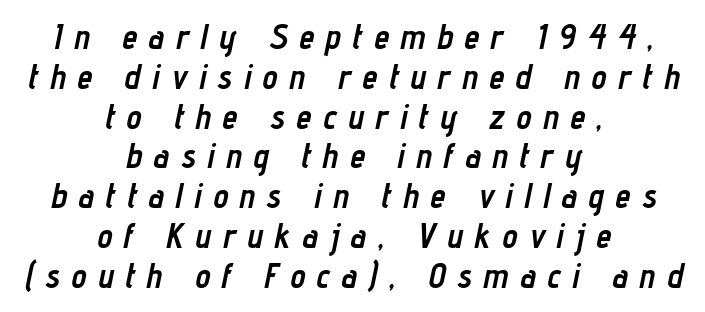
{"italic": "yes", "lean": "right", "slant_degrees": 12, "bold": "yes", "weight": "semibold", "width": "condensed", "stroke_contrast": "low", "x_height": "medium", "monospaced": "no", "underline": "no", "align": "center", "line_spacing_ratio": 1.17, "letter_spacing": "wide", "letter_spacing_em": 0.35, "glyph_px": 34}
